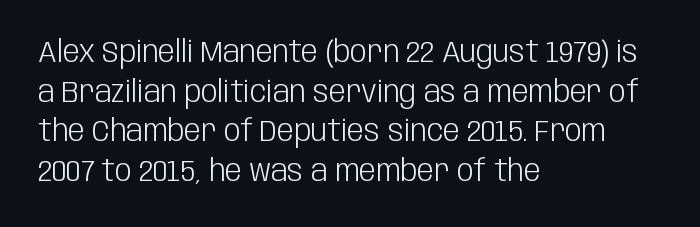
The image shows 30 px light, condensed sans-serif type, upright; set left-aligned, normal line spacing (1.32x), normal letter spacing, not underlined; low stroke contrast and a large x-height.
